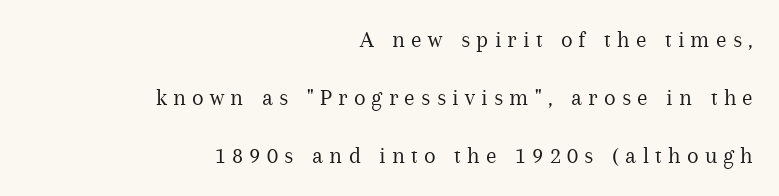
The image shows 24 px text type, upright; set right-aligned, loose line spacing (2.42x), unusually wide letter spacing (+0.26 em), not underlined.
